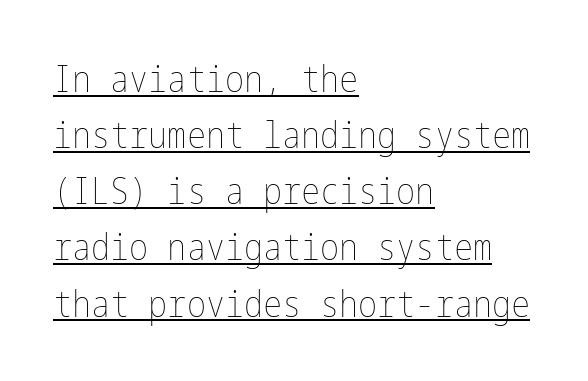
You could call the tracking neutral — neither tight nor loose. The rendering uses a moderate line-height, typical for paragraphs. Nope, not italic — everything's standing straight. This is underlined copy, the kind a proofreader might mark for attention.
